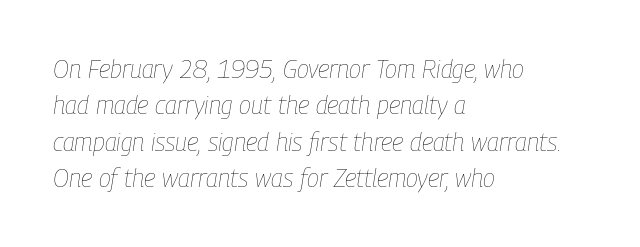
Q: Is the text bold? A: No.
Q: Is the text italic (slanted)? A: Yes, it leans right by about 9 degrees.
Q: Is the text underlined? A: No.
Q: How is the paragraph aligned? A: Left-aligned.
Q: Is the spacing between letters normal or unusually wide? A: Normal.
Q: Is the spacing between lines tight, normal or loose? A: Normal.
